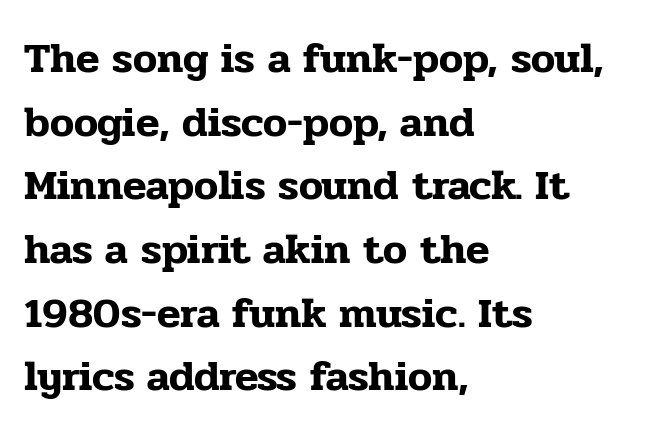
Q: Is the text italic (slanted)? A: No, it is upright.
Q: Is the typeface a serif or a sans-serif typeface? A: Serif.
Q: Is the text underlined? A: No.
Q: How is the paragraph aligned? A: Left-aligned.
Q: Is the spacing between letters normal or unusually wide? A: Normal.
Q: Is the spacing between lines tight, normal or loose? A: Normal.
Q: Width (condensed, normal, or wide)? A: Normal.
Q: Stroke contrast? A: Low.
Q: x-height? A: Medium.
Q: Monospaced? A: No.
